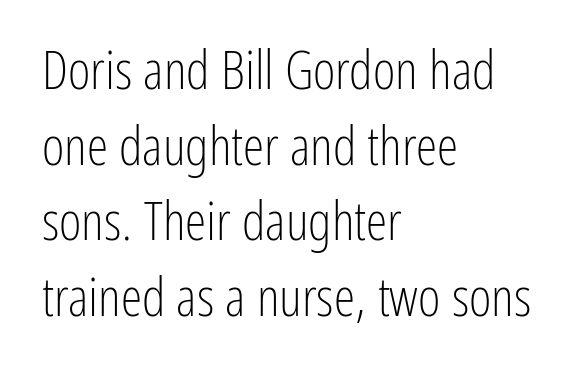
{"serif": "no", "italic": "no", "bold": "no", "weight": "light", "width": "condensed", "stroke_contrast": "low", "x_height": "medium", "monospaced": "no", "underline": "no", "align": "left", "line_spacing": "normal", "line_spacing_ratio": 1.4, "letter_spacing": "normal", "letter_spacing_em": 0.0, "glyph_px": 54}
